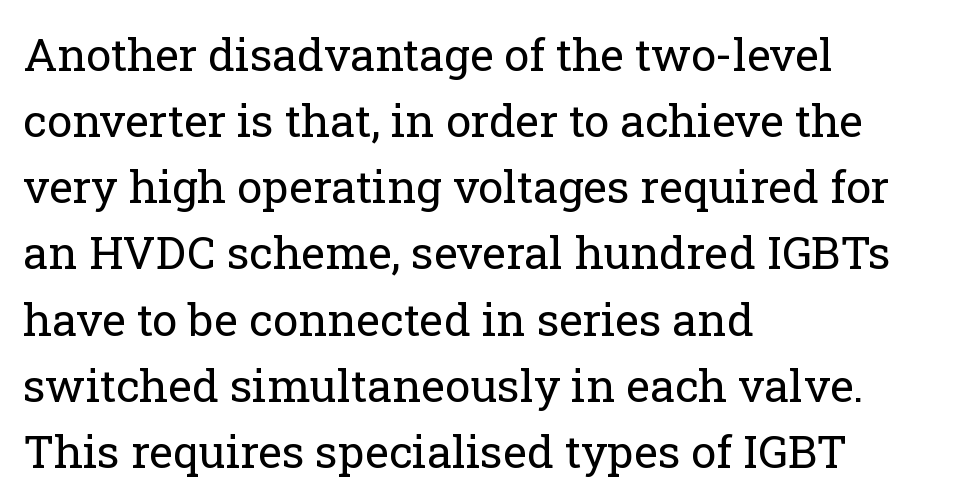
{"serif": "yes", "italic": "no", "bold": "no", "weight": "regular", "width": "normal", "stroke_contrast": "low", "x_height": "medium", "monospaced": "no", "underline": "no", "align": "left", "line_spacing": "normal", "line_spacing_ratio": 1.47, "letter_spacing": "normal", "letter_spacing_em": 0.0, "glyph_px": 45}
